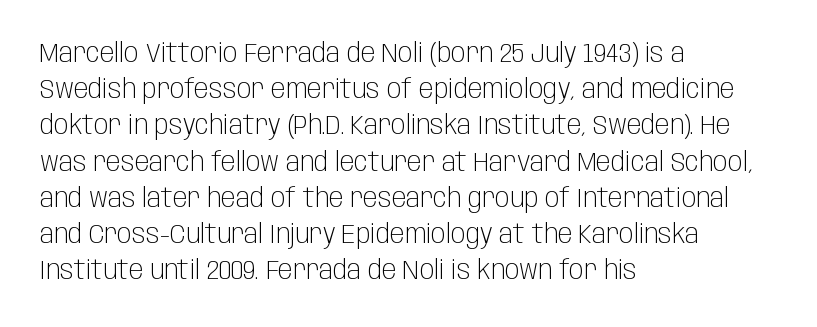
The strokes carry an ordinary text weight at most. Teacher's note: observe the even left margin — that is flush-left alignment. The lines sit at an ordinary, default distance from one another. Does extra space separate the letters? No, they use regular spacing. Posture: vertical. The specimen omits any rule beneath the text block's lines.
